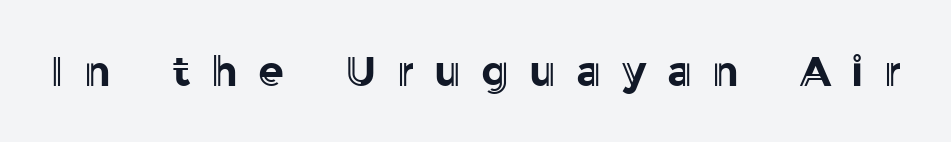
Italic: no, the glyphs are upright roman. Nobody drew a line under any word here. Each letter keeps its own natural width here, so spacing adapts to shape. Short note: letters widely spaced.
